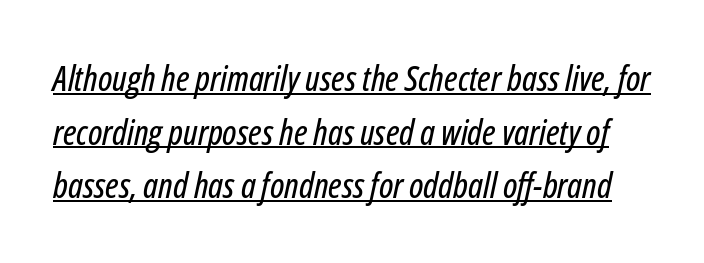
The image shows 35 px condensed type, italic (leaning right); set normal line spacing (1.53x), normal letter spacing, underlined; low stroke contrast and a medium x-height.
